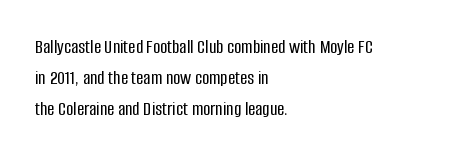
Letter spacing: default. This rendering uses left alignment, leaving the right contour irregular. The axis of the letterforms is exactly vertical. Evenly set lines give the paragraph a standard silhouette.
